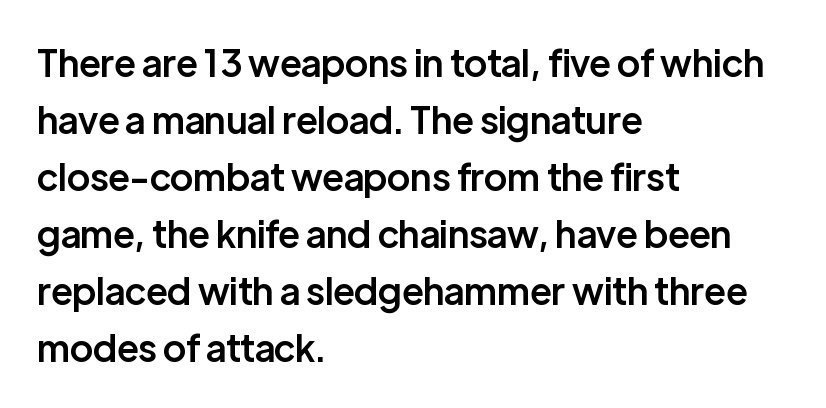
Q: Is the text bold? A: Semi-bold.
Q: Is the text italic (slanted)? A: No, it is upright.
Q: Is the typeface a serif or a sans-serif typeface? A: Sans-serif.
Q: Is the text underlined? A: No.
Q: How is the paragraph aligned? A: Left-aligned.
Q: Is the spacing between letters normal or unusually wide? A: Normal.
Q: Is the spacing between lines tight, normal or loose? A: Normal.
Q: Width (condensed, normal, or wide)? A: Normal.
Q: Stroke contrast? A: Low.
Q: x-height? A: Medium.
Q: Monospaced? A: No.
